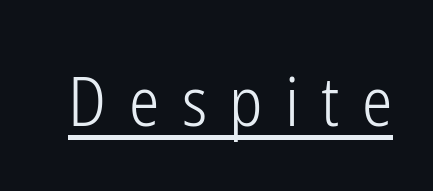
{"serif": "no", "italic": "no", "bold": "no", "weight": "light", "width": "condensed", "stroke_contrast": "low", "x_height": "medium", "monospaced": "no", "underline": "yes", "letter_spacing": "wide", "letter_spacing_em": 0.33, "glyph_px": 68}
